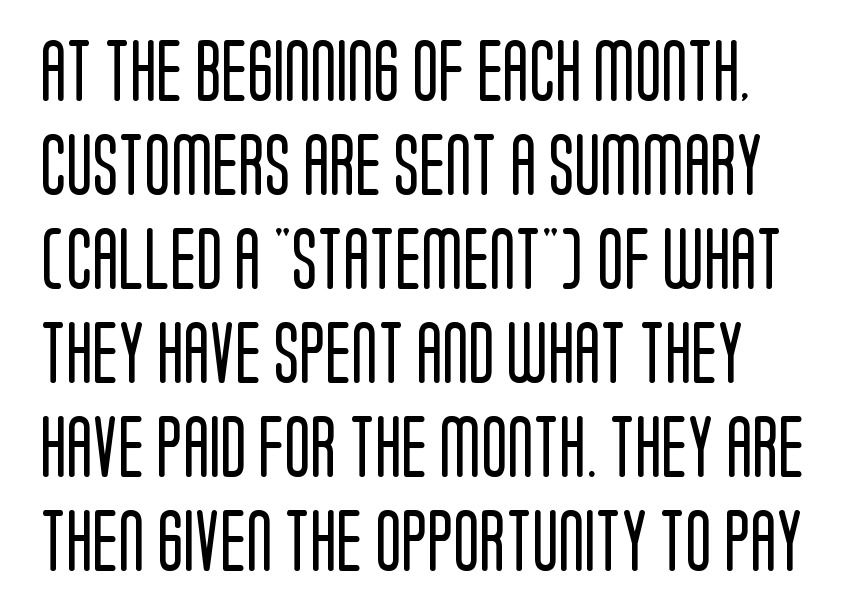
Q: Is the text bold? A: No.
Q: Is the text italic (slanted)? A: No, it is upright.
Q: Is the typeface a serif or a sans-serif typeface? A: Sans-serif.
Q: Is the text underlined? A: No.
Q: Is the spacing between letters normal or unusually wide? A: Normal.
Q: Is the spacing between lines tight, normal or loose? A: Normal.
Q: Width (condensed, normal, or wide)? A: Condensed.
Q: Stroke contrast? A: Low.
Q: x-height? A: Large.
Q: Monospaced? A: No.
